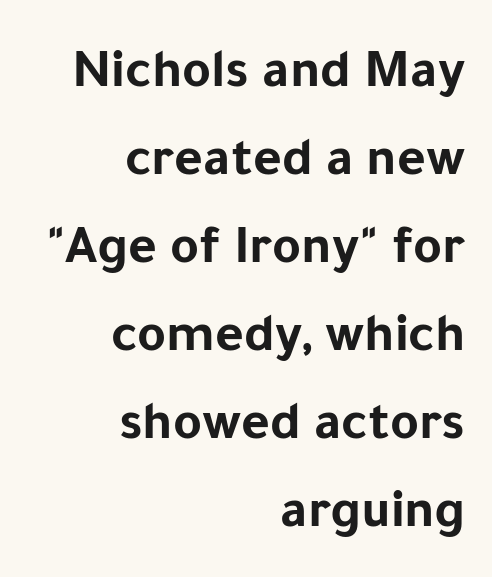
The image shows 55 px bold sans-serif type, upright; set right-aligned, normal line spacing (1.6x), normal letter spacing, not underlined; low stroke contrast and a medium x-height.
